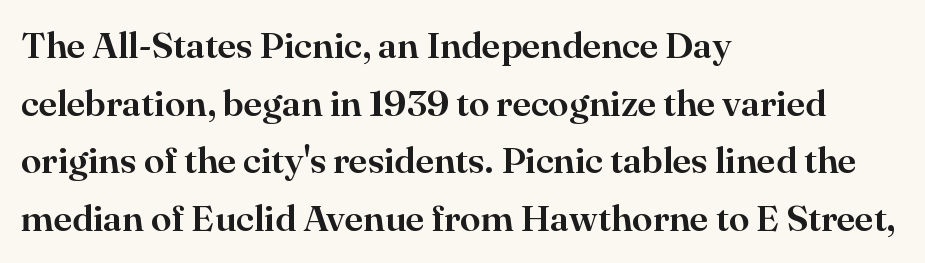
The lettering holds an erect, upright posture throughout. These lines stack with their left ends in a neat column. Unlike a clean sans, this face finishes its strokes with serifs. The type is set solid horizontally, with unmodified tracking.
